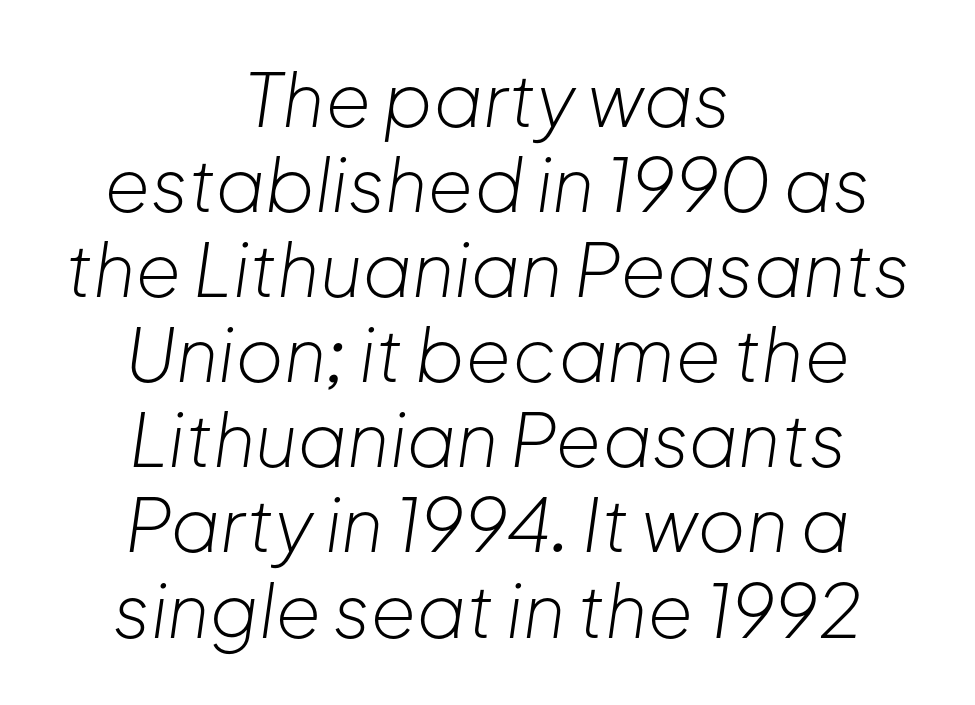
A bare baseline throughout the passage. Stems and bowls with no extra thickness — not bold. You can tell it's italic because the verticals aren't actually vertical. Think of a printed novel: that variable character pitch is what you see here. Which margin do the lines hug? Neither — every line sits in the middle. The lines are packed closely together with very little leading.
